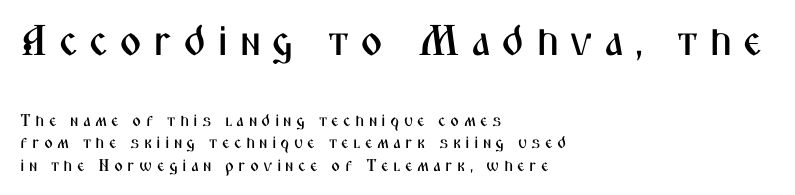
Q: Is the text italic (slanted)? A: No, it is upright.
Q: Is the typeface a serif or a sans-serif typeface? A: Sans-serif.
Q: Is the text underlined? A: No.
Q: How is the paragraph aligned? A: Left-aligned.
Q: Is the spacing between letters normal or unusually wide? A: Unusually wide.
Q: Is the spacing between lines tight, normal or loose? A: Normal.
Q: Which block of text is set in a larger size, the first (top) or the second (bottom)? A: The first (top) one.
Q: Width (condensed, normal, or wide)? A: Condensed.
Q: Stroke contrast? A: Medium.
Q: x-height? A: Medium.
Q: Monospaced? A: No.
